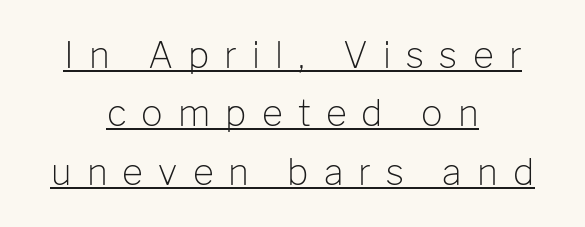
Q: Is the text bold? A: No.
Q: Is the text italic (slanted)? A: No, it is upright.
Q: Is the typeface a serif or a sans-serif typeface? A: Sans-serif.
Q: Is the text underlined? A: Yes.
Q: How is the paragraph aligned? A: Centered.
Q: Is the spacing between letters normal or unusually wide? A: Unusually wide.
Q: Is the spacing between lines tight, normal or loose? A: Normal.
Q: Width (condensed, normal, or wide)? A: Normal.
Q: Stroke contrast? A: Low.
Q: x-height? A: Medium.
Q: Monospaced? A: No.
